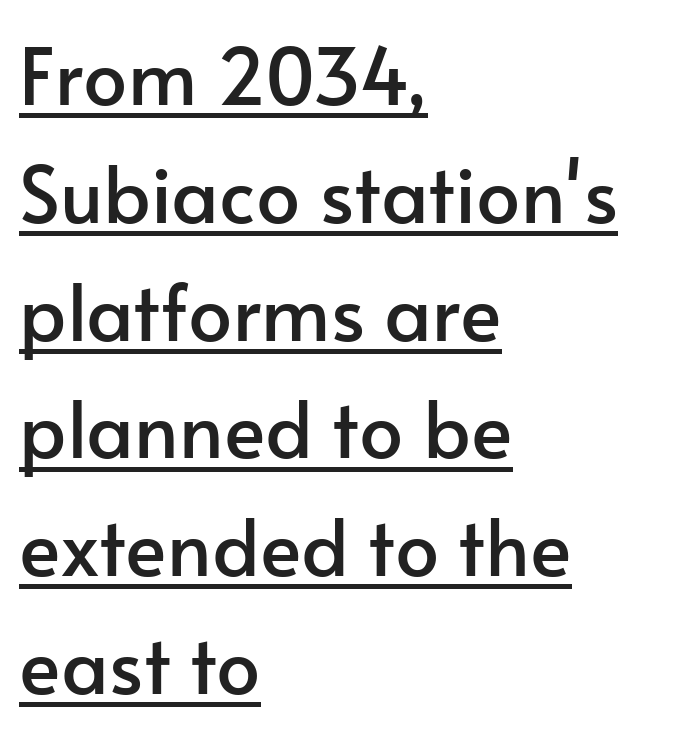
{"serif": "no", "italic": "no", "width": "normal", "stroke_contrast": "low", "x_height": "small", "monospaced": "no", "underline": "yes", "align": "left", "line_spacing": "normal", "line_spacing_ratio": 1.51, "letter_spacing": "normal", "letter_spacing_em": 0.0, "glyph_px": 78}
